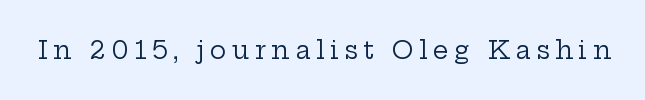
Q: Is the text bold? A: No.
Q: Is the text italic (slanted)? A: No, it is upright.
Q: Is the text underlined? A: No.
Q: Is the spacing between letters normal or unusually wide? A: Unusually wide.
